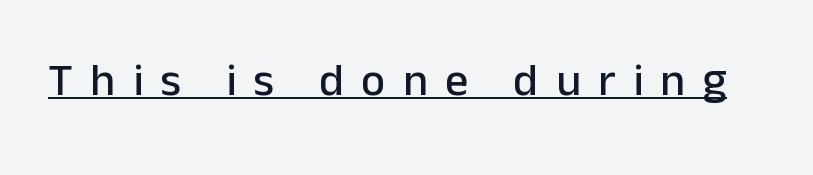
In terms of letterform style, serifs are entirely absent. The face used here is rendered with a markedly widened letterfit. Here the designer chose a conventional face with non-uniform glyph widths. Tall strokes in this sample are plumb rather than angled. Caption: lettering with a line underneath.
